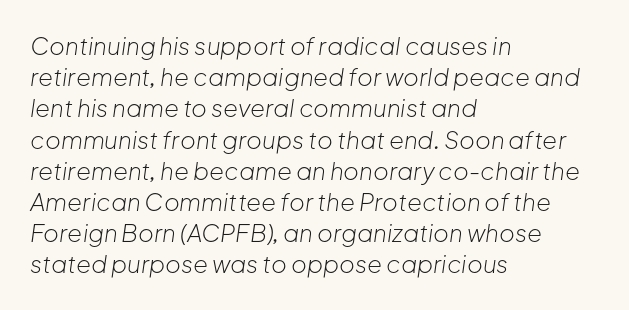
{"italic": "yes", "lean": "right", "slant_degrees": 8, "bold": "no", "underline": "no", "align": "left", "line_spacing": "normal", "line_spacing_ratio": 1.3, "letter_spacing": "normal", "letter_spacing_em": 0.0, "glyph_px": 24}
